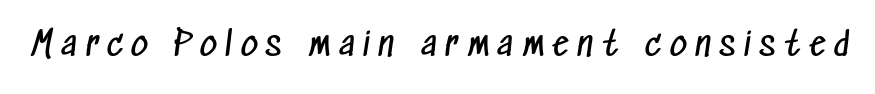
The image shows 33 px regular-weight, condensed sans-serif type; set unusually wide letter spacing (+0.27 em), not underlined; low stroke contrast and a medium x-height.
